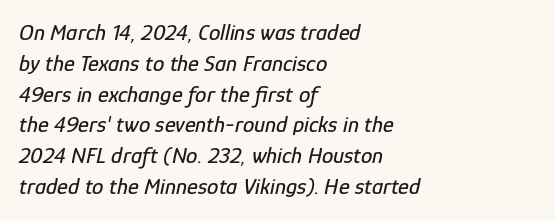
Q: Is the text italic (slanted)? A: Yes, it leans right by about 12 degrees.
Q: Is the text underlined? A: No.
Q: How is the paragraph aligned? A: Left-aligned.
Q: Is the spacing between letters normal or unusually wide? A: Normal.
Q: Is the spacing between lines tight, normal or loose? A: Normal.
